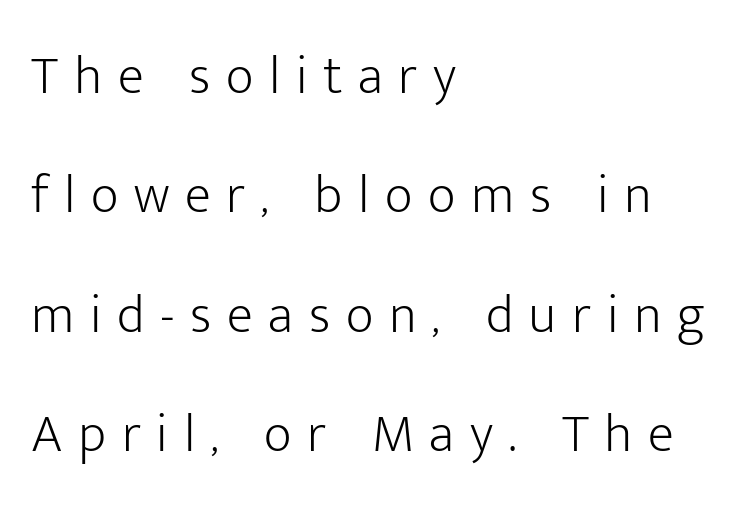
The image shows 54 px light sans-serif type, upright; set left-aligned, loose line spacing (2.21x), unusually wide letter spacing (+0.29 em), not underlined; low stroke contrast and a medium x-height.
